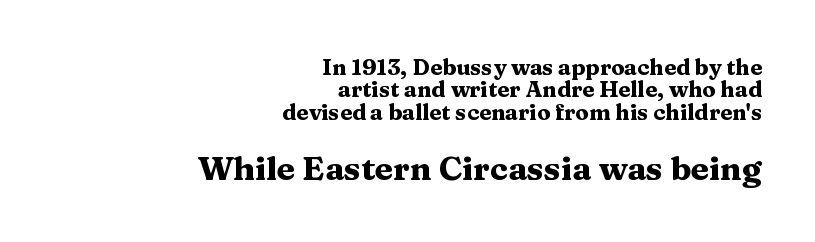
The image shows 33 px heavy, wide serif type, upright; set right-aligned, tight line spacing (1.02x), normal letter spacing, not underlined; the second (bottom) block is 1.5x larger; medium stroke contrast and a medium x-height.
